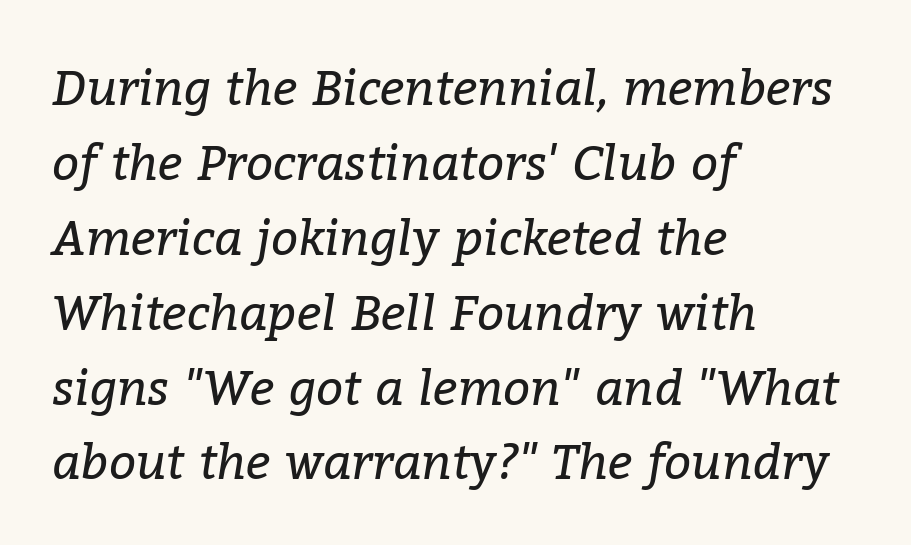
The image shows 48 px regular-weight serif type, italic (leaning right); set left-aligned, normal line spacing (1.56x), normal letter spacing, not underlined; low stroke contrast and a medium x-height.
